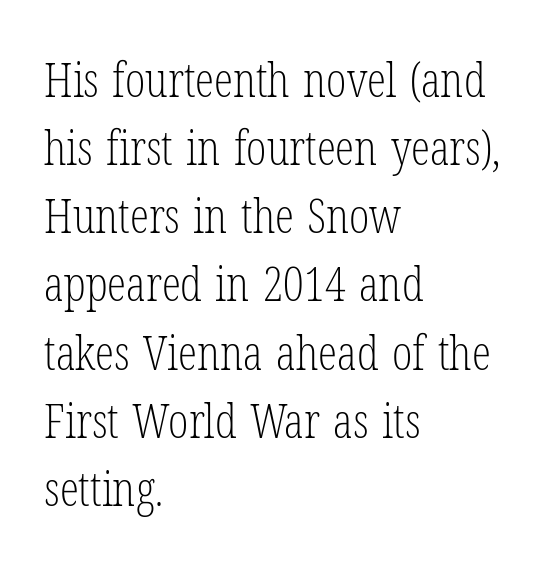
Q: Is the text bold? A: No.
Q: Is the text italic (slanted)? A: No, it is upright.
Q: Is the typeface a serif or a sans-serif typeface? A: Serif.
Q: Is the text underlined? A: No.
Q: How is the paragraph aligned? A: Left-aligned.
Q: Is the spacing between letters normal or unusually wide? A: Normal.
Q: Is the spacing between lines tight, normal or loose? A: Normal.
Q: Width (condensed, normal, or wide)? A: Condensed.
Q: Stroke contrast? A: Low.
Q: x-height? A: Medium.
Q: Monospaced? A: No.
